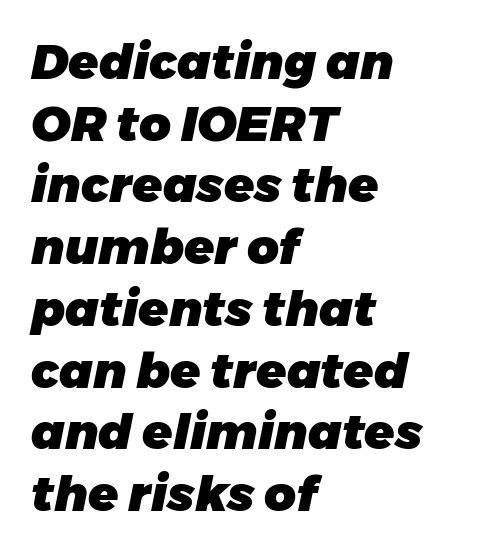
The image shows 49 px heavy type, italic (leaning right); set left-aligned, normal line spacing (1.26x), normal letter spacing, not underlined; low stroke contrast and a medium x-height.
